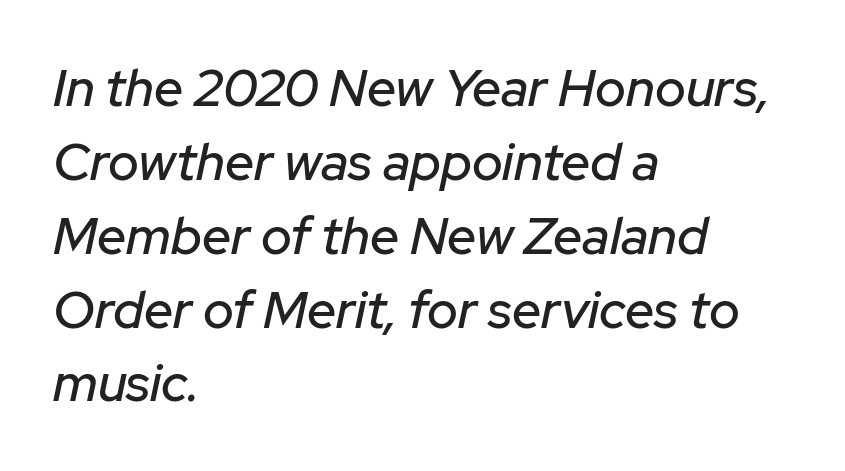
The image shows 52 px text type, italic (leaning right); set left-aligned, normal line spacing (1.42x), normal letter spacing, not underlined; low stroke contrast and a medium x-height.
